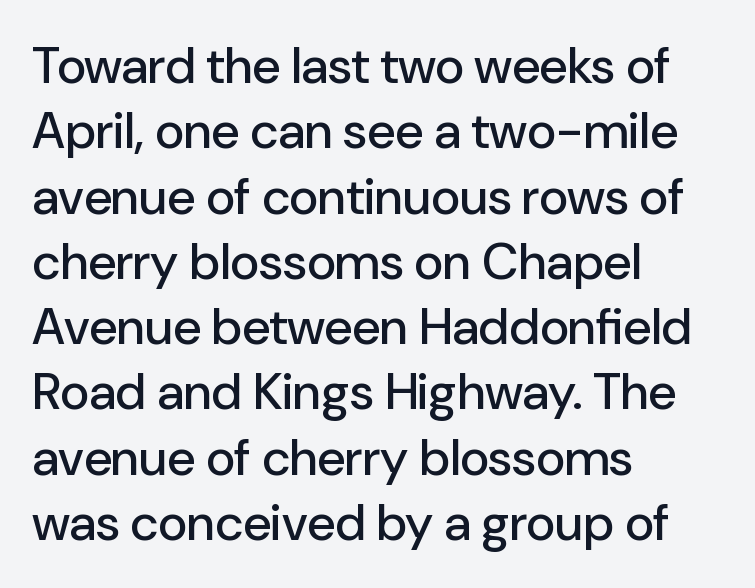
This sample is left-justified, so line endings fall wherever the words run out. The area under the type is left untouched. The glyphs in this specimen are sans serif. Is there much room between lines? A standard amount, neither cramped nor airy. In terms of posture, this sample is upright. Between one letter and the next there's only the usual sliver of space.
